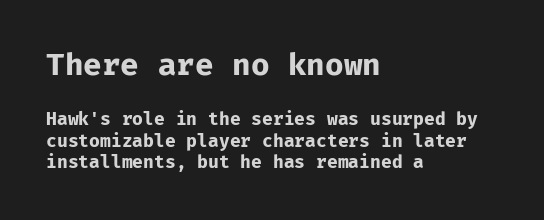
The type is set solid horizontally, with unmodified tracking. Every character here occupies the same horizontal width, giving the sample a typewriter-like rhythm. Note: larger setting up top, smaller setting below. Is this a sans? Yes — the strokes have no serifs. The font is running at its bold setting.
